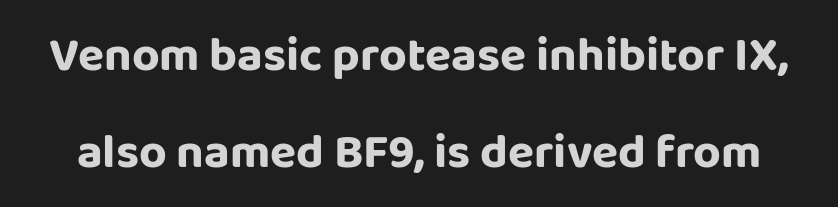
The image shows 48 px sans-serif type, upright; set loose line spacing (2.03x), normal letter spacing, not underlined; low stroke contrast and a large x-height.
